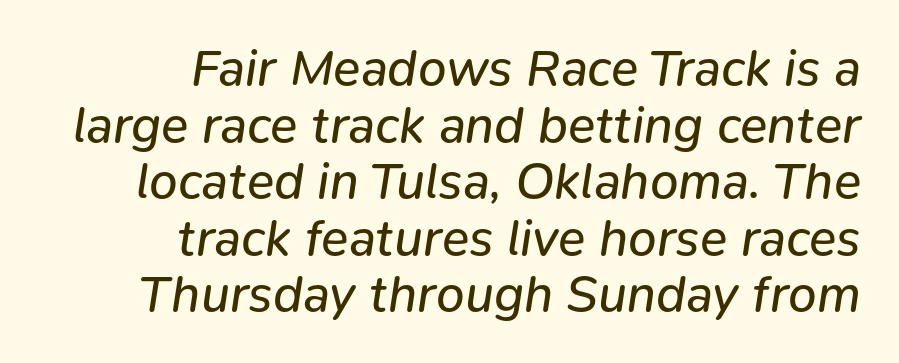
{"italic": "yes", "lean": "right", "slant_degrees": 9, "bold": "no", "weight": "regular", "width": "normal", "stroke_contrast": "low", "x_height": "medium", "monospaced": "no", "underline": "no", "align": "right", "line_spacing": "tight", "line_spacing_ratio": 1.11, "letter_spacing": "normal", "letter_spacing_em": 0.0, "glyph_px": 51}
